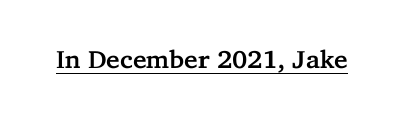
You can tell it's not italic because the verticals are truly vertical. Honestly, the letter spacing is just normal — you wouldn't notice it. Students, observe the line beneath the letters — that is underlining.
